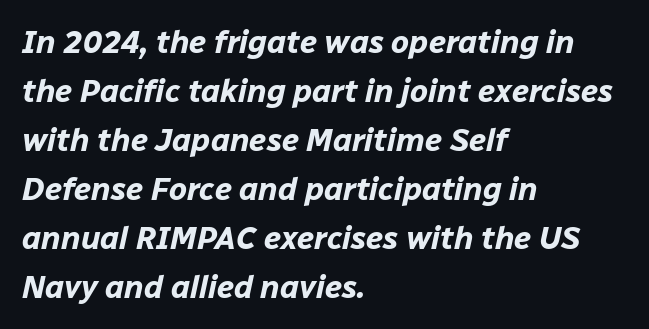
Q: Is the text bold? A: Yes.
Q: Is the text italic (slanted)? A: Yes, it leans right by about 12 degrees.
Q: Is the text underlined? A: No.
Q: How is the paragraph aligned? A: Left-aligned.
Q: Is the spacing between letters normal or unusually wide? A: Normal.
Q: Is the spacing between lines tight, normal or loose? A: Normal.
Q: Width (condensed, normal, or wide)? A: Normal.
Q: Stroke contrast? A: Low.
Q: x-height? A: Medium.
Q: Monospaced? A: No.
